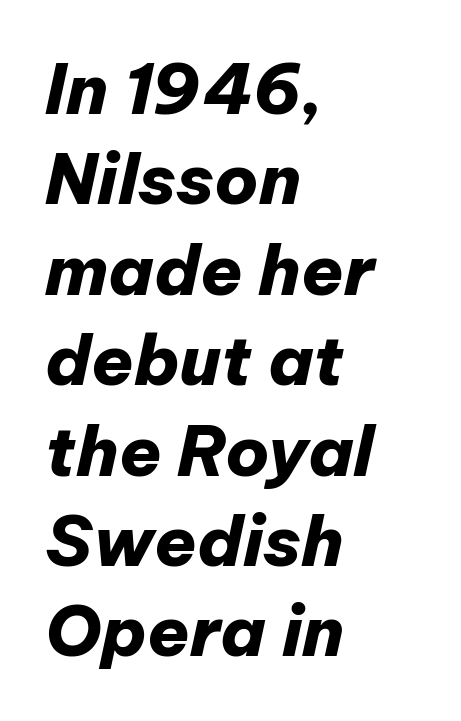
Q: Is the text bold? A: Yes.
Q: Is the text italic (slanted)? A: Yes, it leans right by about 12 degrees.
Q: Is the text underlined? A: No.
Q: How is the paragraph aligned? A: Left-aligned.
Q: Is the spacing between letters normal or unusually wide? A: Normal.
Q: Is the spacing between lines tight, normal or loose? A: Normal.
Q: Width (condensed, normal, or wide)? A: Normal.
Q: Stroke contrast? A: Low.
Q: x-height? A: Medium.
Q: Monospaced? A: No.
